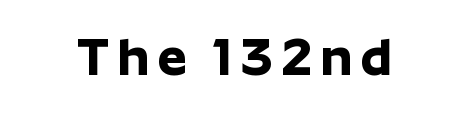
{"serif": "no", "italic": "no", "bold": "yes", "weight": "bold", "width": "normal", "stroke_contrast": "low", "x_height": "medium", "monospaced": "no", "underline": "no", "glyph_px": 52}
